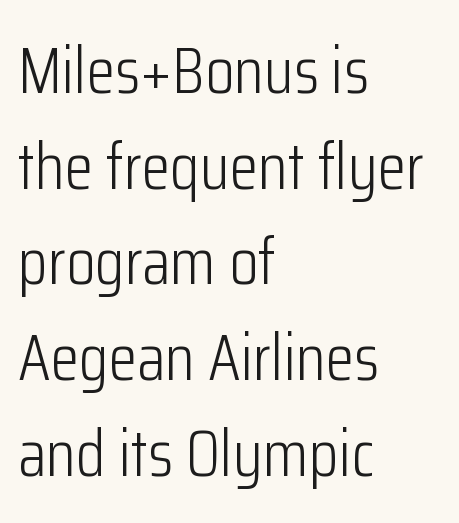
{"serif": "no", "italic": "no", "bold": "no", "weight": "light", "width": "condensed", "stroke_contrast": "low", "x_height": "medium", "monospaced": "no", "underline": "no", "align": "left", "line_spacing": "normal", "line_spacing_ratio": 1.45, "letter_spacing": "normal", "letter_spacing_em": 0.0, "glyph_px": 66}
